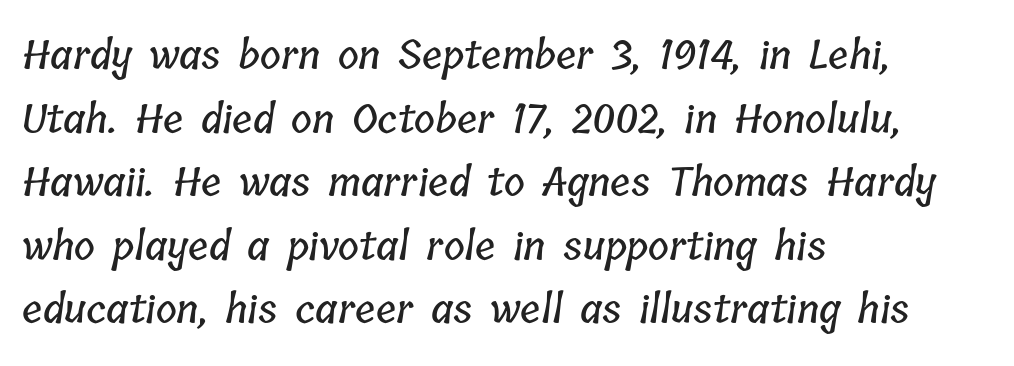
Q: Is the text underlined? A: No.
Q: How is the paragraph aligned? A: Left-aligned.
Q: Is the spacing between letters normal or unusually wide? A: Normal.
Q: Is the spacing between lines tight, normal or loose? A: Normal.
Q: Width (condensed, normal, or wide)? A: Condensed.
Q: Stroke contrast? A: Low.
Q: x-height? A: Medium.
Q: Monospaced? A: No.
